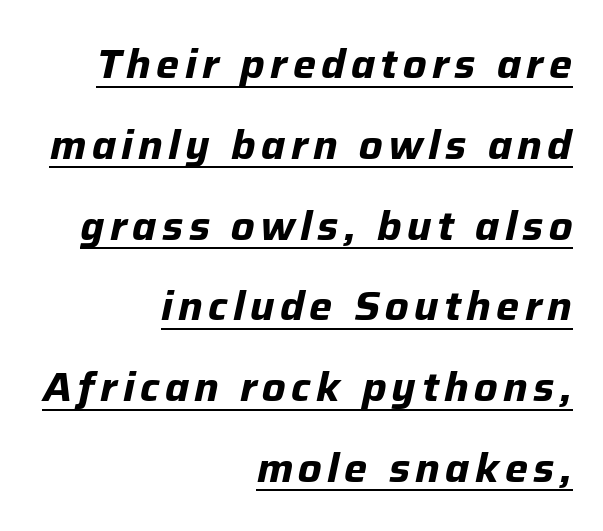
{"italic": "yes", "lean": "right", "slant_degrees": 12, "bold": "yes", "weight": "bold", "width": "normal", "stroke_contrast": "low", "x_height": "medium", "monospaced": "no", "underline": "yes", "align": "right", "line_spacing": "loose", "line_spacing_ratio": 1.97, "glyph_px": 41}
